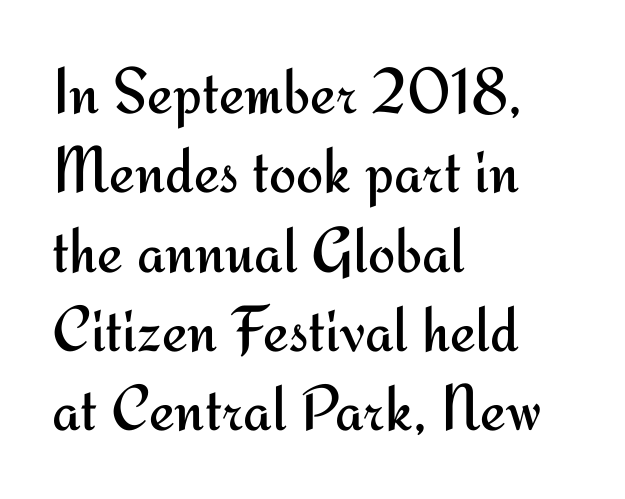
Q: Is the text bold? A: No.
Q: Is the text italic (slanted)? A: No, it is upright.
Q: Is the typeface a serif or a sans-serif typeface? A: Sans-serif.
Q: Is the text underlined? A: No.
Q: How is the paragraph aligned? A: Left-aligned.
Q: Is the spacing between letters normal or unusually wide? A: Normal.
Q: Width (condensed, normal, or wide)? A: Normal.
Q: Stroke contrast? A: Medium.
Q: x-height? A: Small.
Q: Monospaced? A: No.
